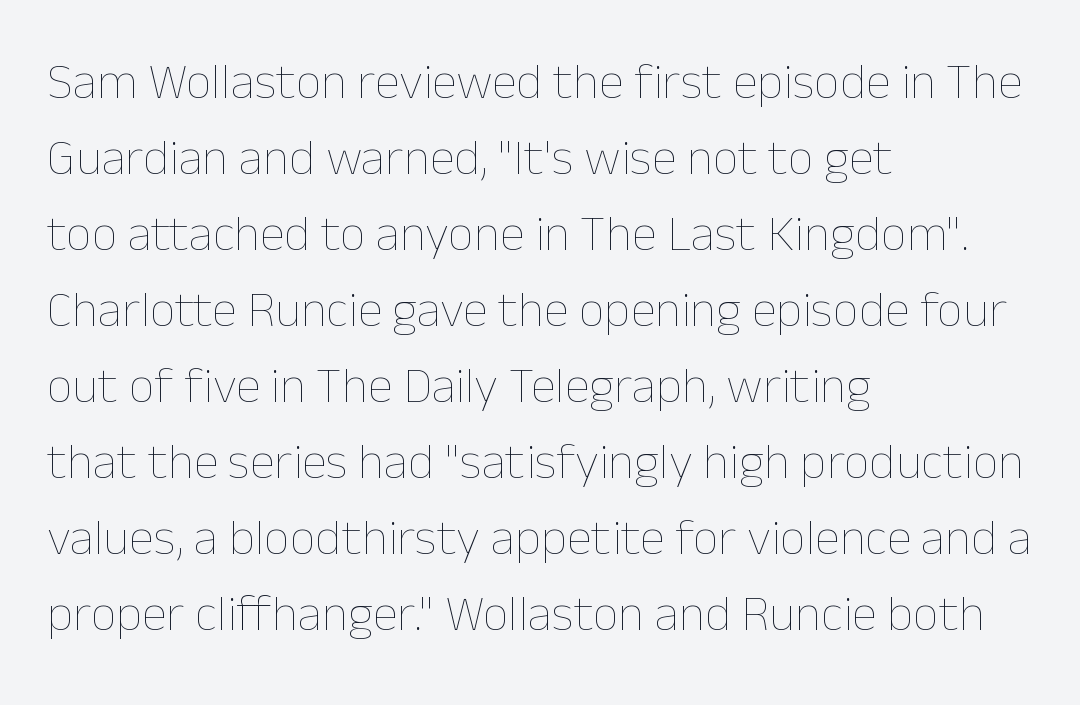
Here the designer chose a conventional face with non-uniform glyph widths. Reading down the block, your eye returns to a fixed left position each line. Does extra space separate the letters? No, they use regular spacing. Stroke thickness stays within the range of a standard reading face or lighter. Compared with typical paragraphs, the rows here are spaced about the same.
